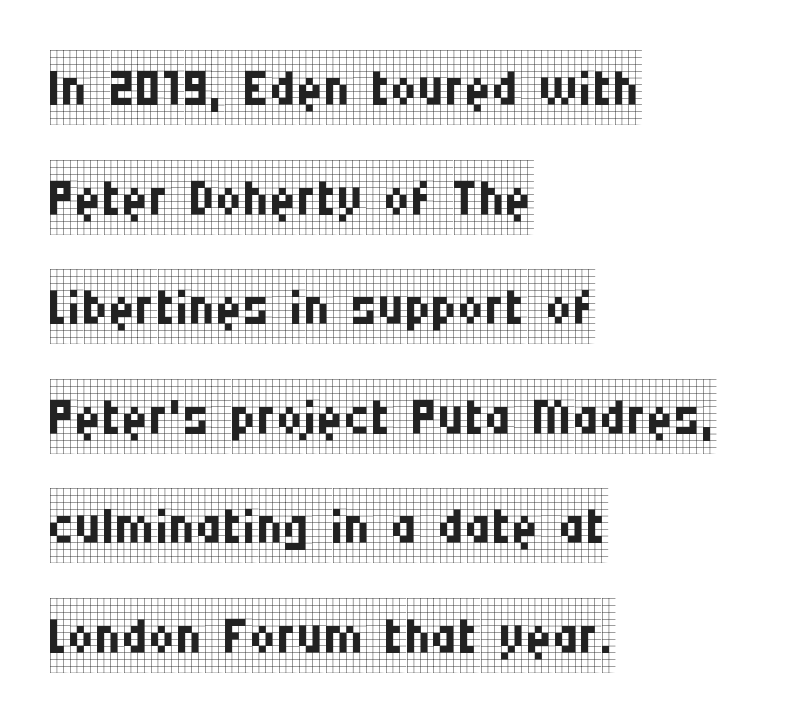
The image shows 74 px regular-weight, condensed serif type, upright; set left-aligned, normal line spacing (1.48x), normal letter spacing, not underlined; low stroke contrast and a large x-height.
